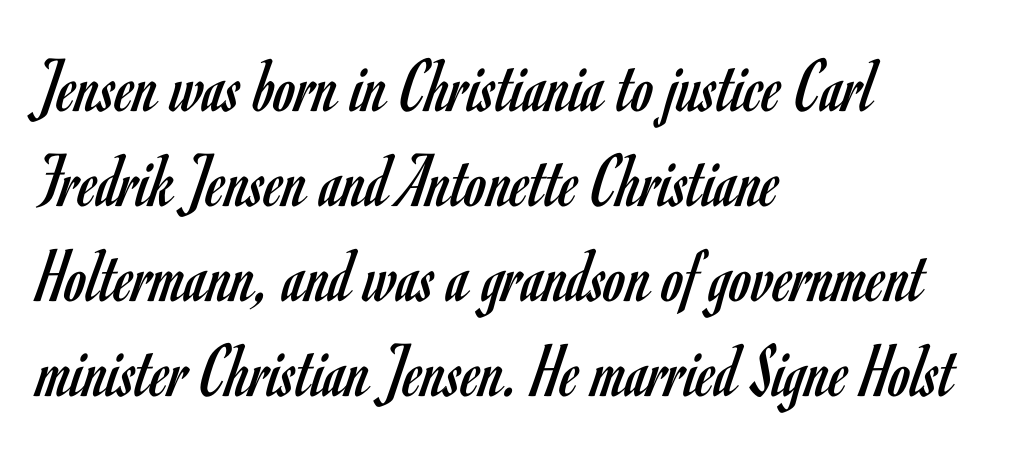
Q: Is the text bold? A: No.
Q: Is the text italic (slanted)? A: Yes.
Q: Is the typeface a serif or a sans-serif typeface? A: Sans-serif.
Q: Is the text underlined? A: No.
Q: How is the paragraph aligned? A: Left-aligned.
Q: Is the spacing between letters normal or unusually wide? A: Normal.
Q: Width (condensed, normal, or wide)? A: Condensed.
Q: Stroke contrast? A: Low.
Q: x-height? A: Small.
Q: Monospaced? A: No.
